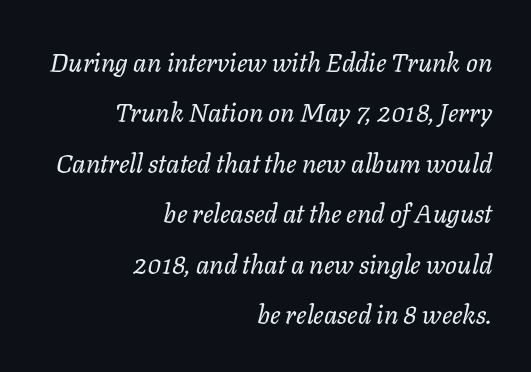
{"italic": "yes", "lean": "right", "slant_degrees": 11, "bold": "no", "underline": "no", "align": "right", "line_spacing": "loose", "line_spacing_ratio": 1.94, "letter_spacing": "normal", "letter_spacing_em": 0.0, "glyph_px": 26}
